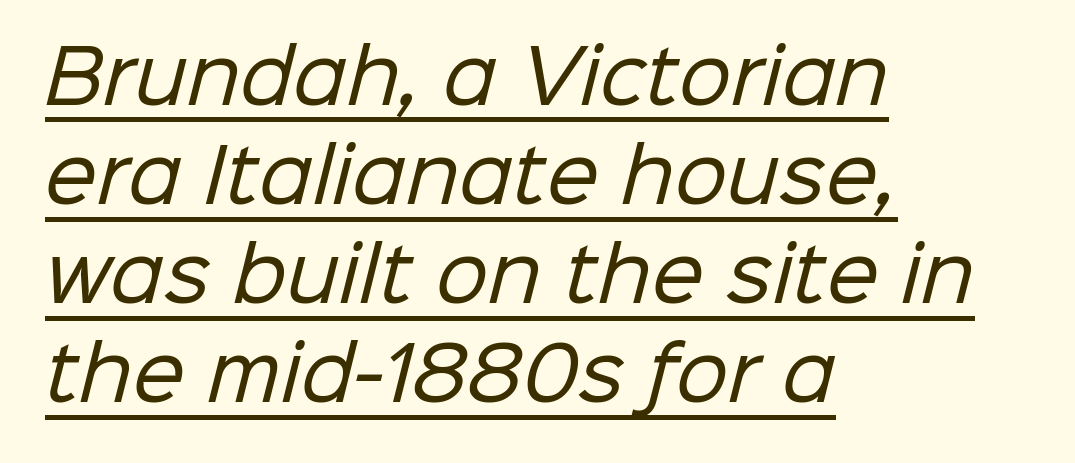
This rendering uses left alignment, leaving the right contour irregular. The letters sit at their default tracking, neither squeezed nor spread. Varying glyph widths throughout — classic text-font behaviour. Has an underline been added? It has.
